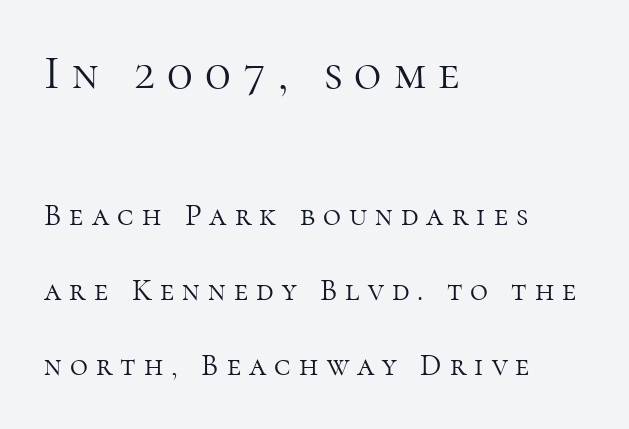
{"serif": "yes", "italic": "no", "bold": "no", "weight": "light", "width": "normal", "stroke_contrast": "high", "x_height": "medium", "monospaced": "no", "underline": "no", "align": "left", "line_spacing": "loose", "line_spacing_ratio": 2.43, "letter_spacing": "wide", "letter_spacing_em": 0.26, "larger_block": "first", "size_ratio": 1.52, "glyph_px": 47}
